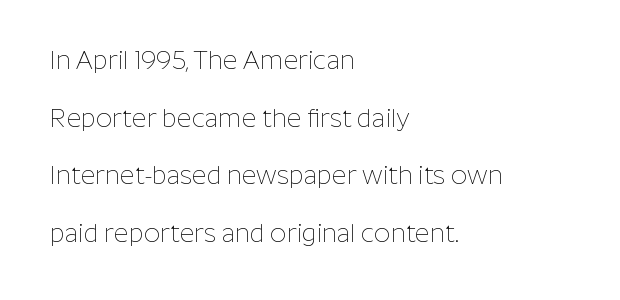
{"italic": "no", "bold": "no", "underline": "no", "align": "left", "line_spacing": "loose", "line_spacing_ratio": 2.31, "letter_spacing": "normal", "letter_spacing_em": 0.0, "glyph_px": 25}
